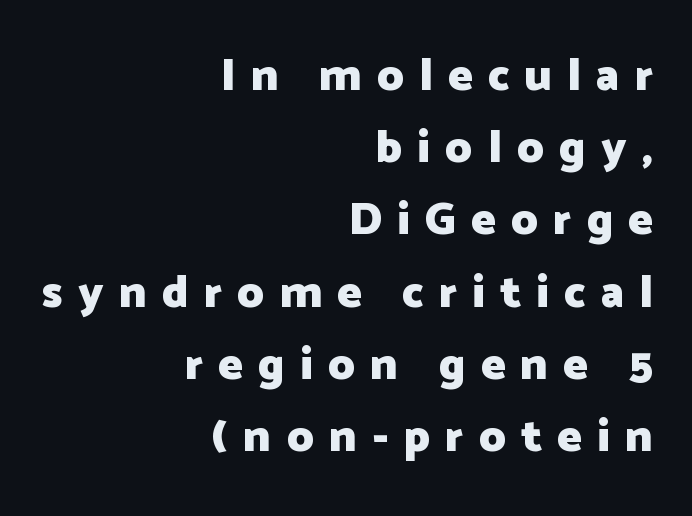
{"serif": "no", "italic": "no", "bold": "yes", "weight": "heavy", "width": "normal", "stroke_contrast": "low", "x_height": "medium", "monospaced": "no", "underline": "no", "align": "right", "line_spacing": "normal", "line_spacing_ratio": 1.57, "letter_spacing": "wide", "letter_spacing_em": 0.33, "glyph_px": 46}
